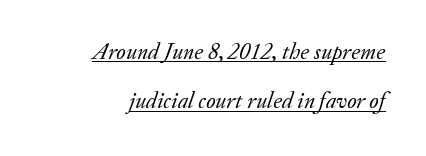
Q: Is the text bold? A: No.
Q: Is the text italic (slanted)? A: Yes, it leans right by about 20 degrees.
Q: Is the text underlined? A: Yes.
Q: Is the spacing between letters normal or unusually wide? A: Normal.
Q: Is the spacing between lines tight, normal or loose? A: Loose.
